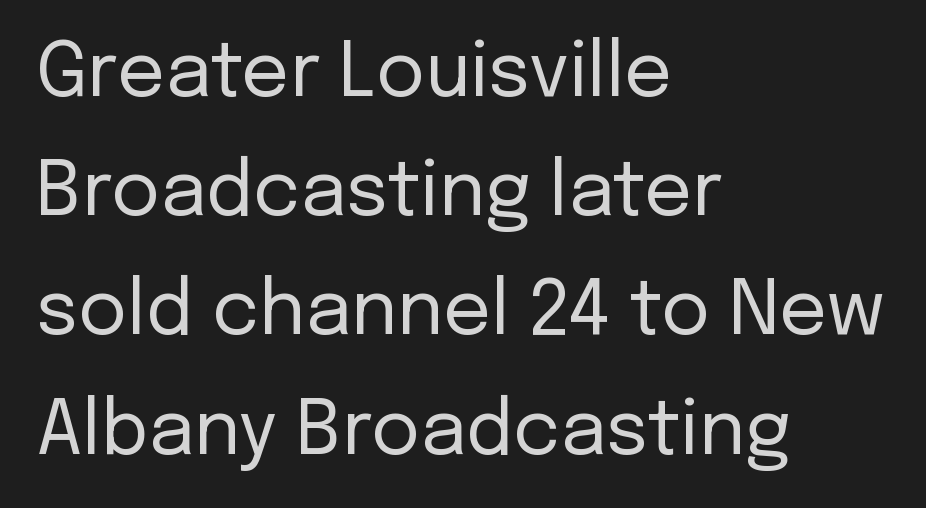
Posture: vertical. The letters advance in unequal steps, a hallmark of proportional type. Decoration check: the copy has no underline. The block of text has a typical density, with ordinary space between rows.
